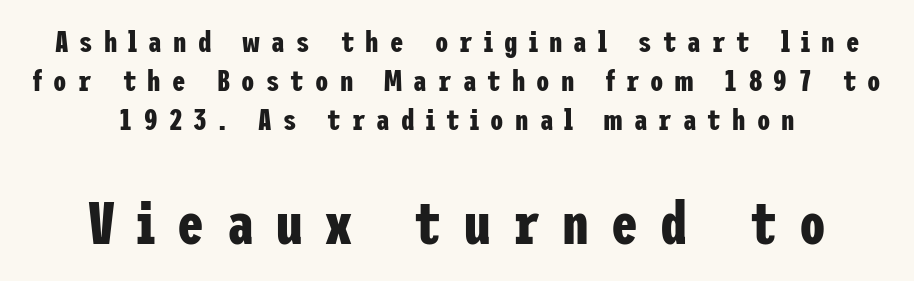
{"serif": "no", "italic": "no", "bold": "yes", "weight": "bold", "width": "condensed", "stroke_contrast": "low", "x_height": "medium", "underline": "no", "line_spacing": "normal", "line_spacing_ratio": 1.3, "letter_spacing": "wide", "letter_spacing_em": 0.37, "larger_block": "second", "size_ratio": 2.0, "glyph_px": 60}
